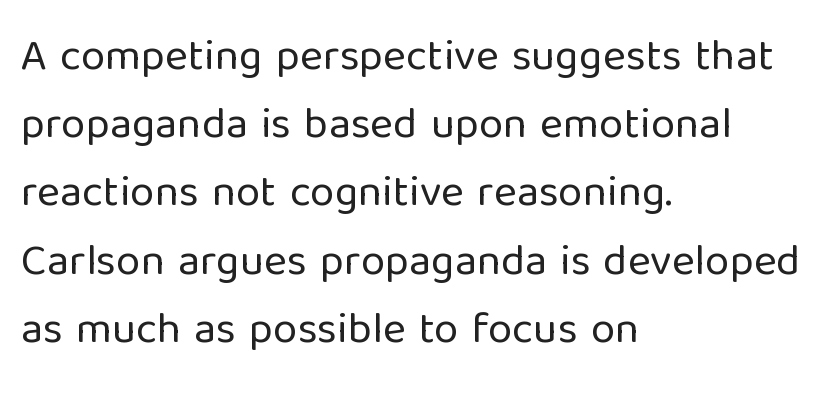
The image shows 44 px regular-weight sans-serif type, upright; set left-aligned, normal line spacing (1.55x), normal letter spacing, not underlined; low stroke contrast and a medium x-height.
